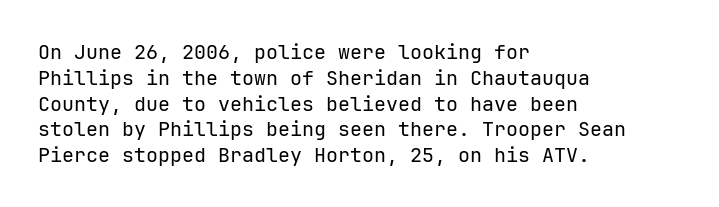
Q: Is the text bold? A: No.
Q: Is the text italic (slanted)? A: No, it is upright.
Q: Is the text underlined? A: No.
Q: How is the paragraph aligned? A: Left-aligned.
Q: Is the spacing between letters normal or unusually wide? A: Normal.
Q: Is the spacing between lines tight, normal or loose? A: Normal.
